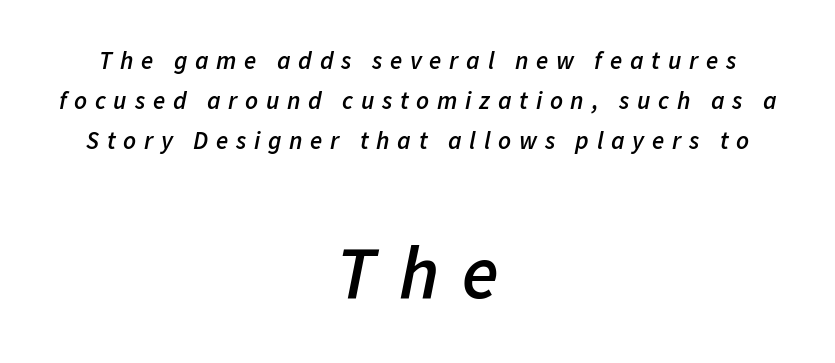
Q: Is the text bold? A: Semi-bold.
Q: Is the text italic (slanted)? A: Yes, it leans right by about 11 degrees.
Q: Is the text underlined? A: No.
Q: How is the paragraph aligned? A: Centered.
Q: Is the spacing between letters normal or unusually wide? A: Unusually wide.
Q: Is the spacing between lines tight, normal or loose? A: Normal.
Q: Which block of text is set in a larger size, the first (top) or the second (bottom)? A: The second (bottom) one.
Q: Width (condensed, normal, or wide)? A: Normal.
Q: Stroke contrast? A: Low.
Q: x-height? A: Medium.
Q: Monospaced? A: No.
